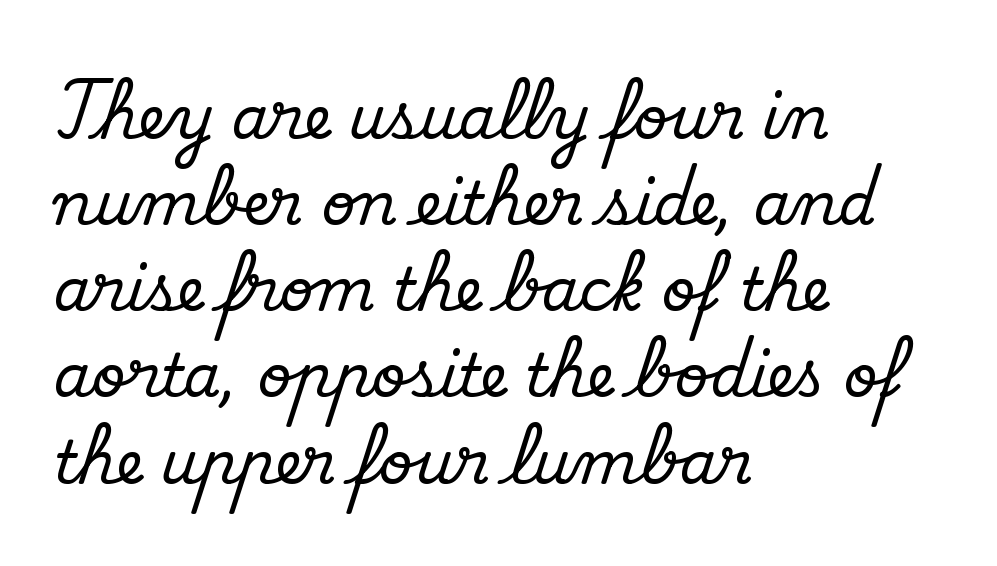
The image shows 59 px serif type; set left-aligned, normal line spacing (1.46x), normal letter spacing, not underlined; medium stroke contrast and a small x-height.
